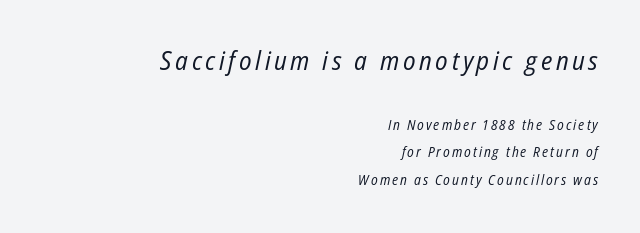
{"italic": "yes", "lean": "right", "slant_degrees": 12, "bold": "no", "underline": "no", "align": "right", "line_spacing": "loose", "line_spacing_ratio": 1.99, "larger_block": "first", "size_ratio": 1.86, "glyph_px": 26}
